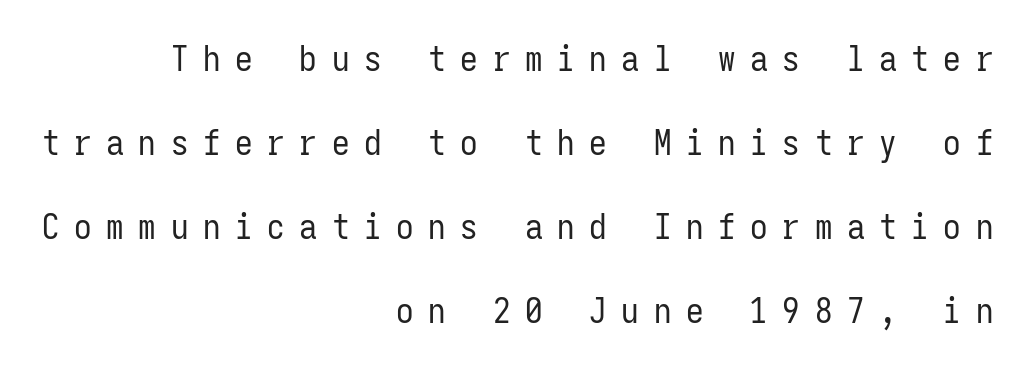
The ragged edge is on the left, which tells us the setting is flush right. No feet cap the strokes, marking this as sans-serif type. The lettering holds an erect, upright posture throughout. Any mark beneath the type? The region is blank. The letters march in equal steps, a hallmark of fixed-pitch type. Is the letter spacing exaggerated? Yes — the characters are pushed far apart.
